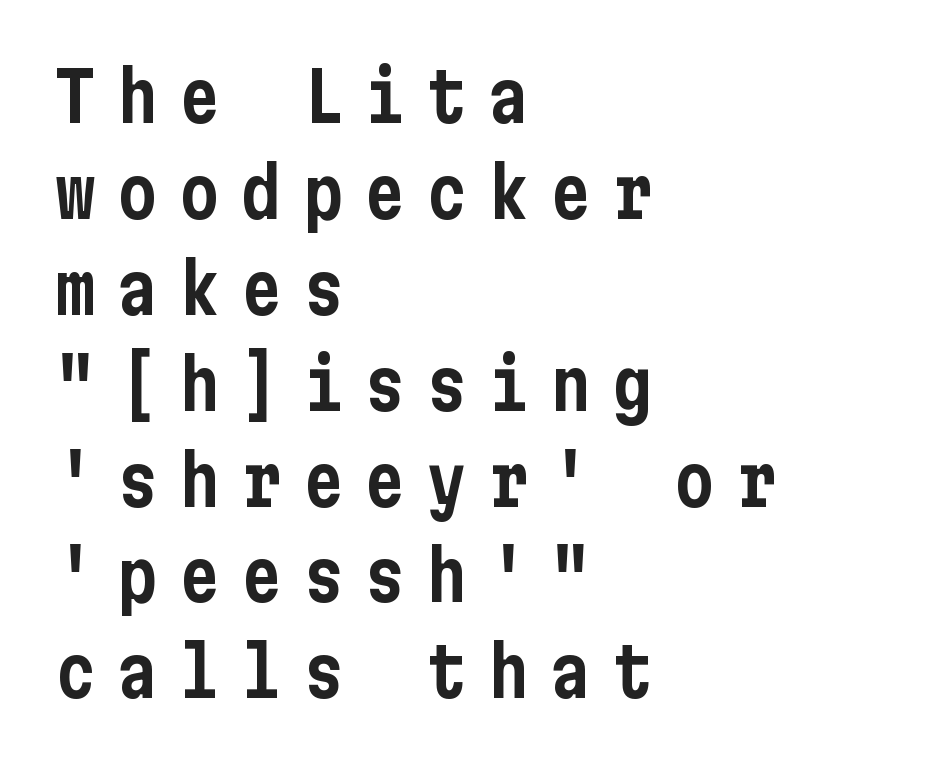
Q: Is the text italic (slanted)? A: No, it is upright.
Q: Is the typeface a serif or a sans-serif typeface? A: Sans-serif.
Q: Is the text underlined? A: No.
Q: How is the paragraph aligned? A: Left-aligned.
Q: Is the spacing between letters normal or unusually wide? A: Unusually wide.
Q: Is the spacing between lines tight, normal or loose? A: Normal.
Q: Width (condensed, normal, or wide)? A: Condensed.
Q: Stroke contrast? A: Low.
Q: x-height? A: Medium.
